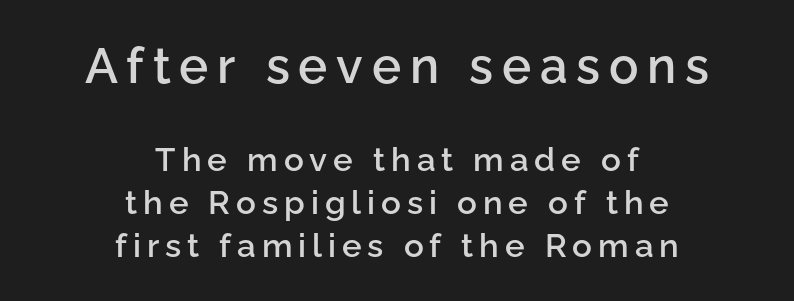
Q: Is the text bold? A: Semi-bold.
Q: Is the text italic (slanted)? A: No, it is upright.
Q: Is the typeface a serif or a sans-serif typeface? A: Sans-serif.
Q: Is the text underlined? A: No.
Q: How is the paragraph aligned? A: Centered.
Q: Is the spacing between lines tight, normal or loose? A: Normal.
Q: Which block of text is set in a larger size, the first (top) or the second (bottom)? A: The first (top) one.
Q: Width (condensed, normal, or wide)? A: Normal.
Q: Stroke contrast? A: Low.
Q: x-height? A: Medium.
Q: Monospaced? A: No.
